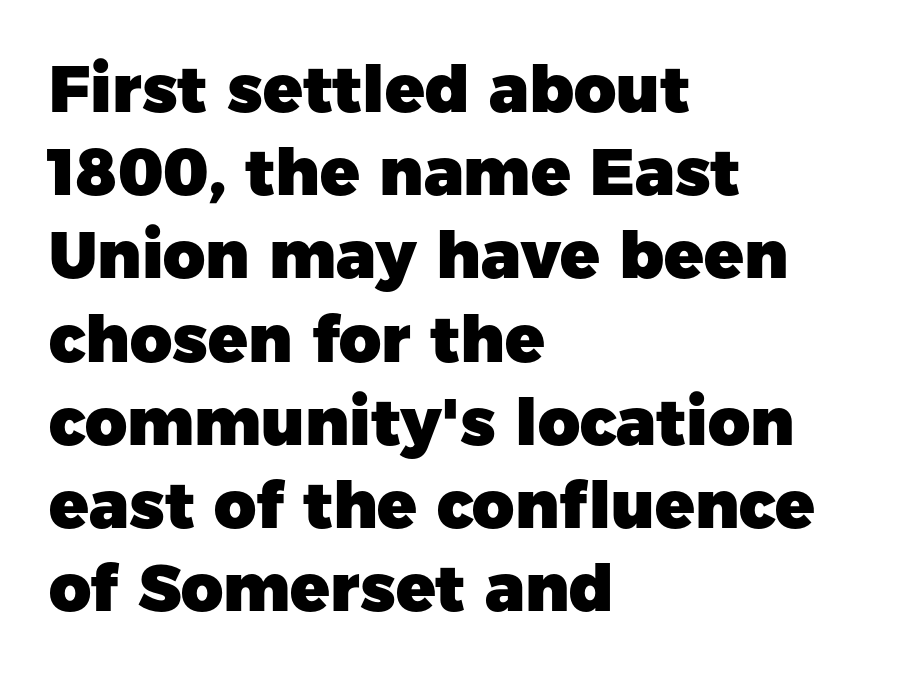
{"serif": "no", "italic": "no", "bold": "yes", "weight": "heavy", "width": "normal", "stroke_contrast": "low", "x_height": "medium", "monospaced": "no", "underline": "no", "align": "left", "line_spacing": "normal", "line_spacing_ratio": 1.28, "letter_spacing": "normal", "letter_spacing_em": 0.0, "glyph_px": 65}
